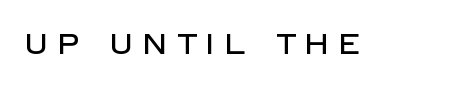
The image shows 28 px sans-serif type, upright; set unusually wide letter spacing (+0.36 em), not underlined; low stroke contrast and a large x-height.
